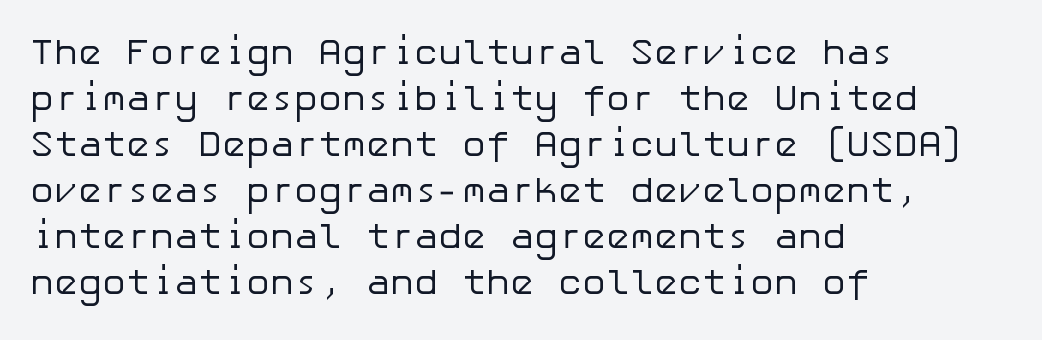
Leading matches the norm, producing a regular column. Upright lettering throughout. No extra ink here — the face is not bold. Short and long lines alike share a common starting point at left. The rendering shows plain stroke endings on the letterforms — a sans-serif design.
